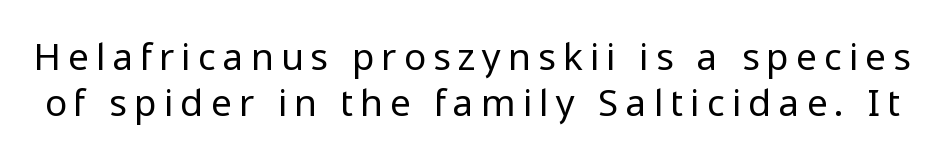
Q: Is the text bold? A: No.
Q: Is the text italic (slanted)? A: No, it is upright.
Q: Is the typeface a serif or a sans-serif typeface? A: Sans-serif.
Q: Is the text underlined? A: No.
Q: Is the spacing between letters normal or unusually wide? A: Unusually wide.
Q: Is the spacing between lines tight, normal or loose? A: Normal.
Q: Width (condensed, normal, or wide)? A: Normal.
Q: Stroke contrast? A: Low.
Q: x-height? A: Medium.
Q: Monospaced? A: No.
